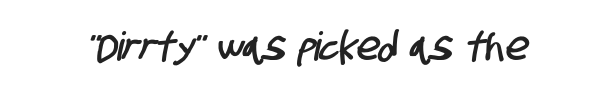
The image shows 40 px condensed sans-serif type; set normal letter spacing, not underlined; low stroke contrast and a large x-height.
